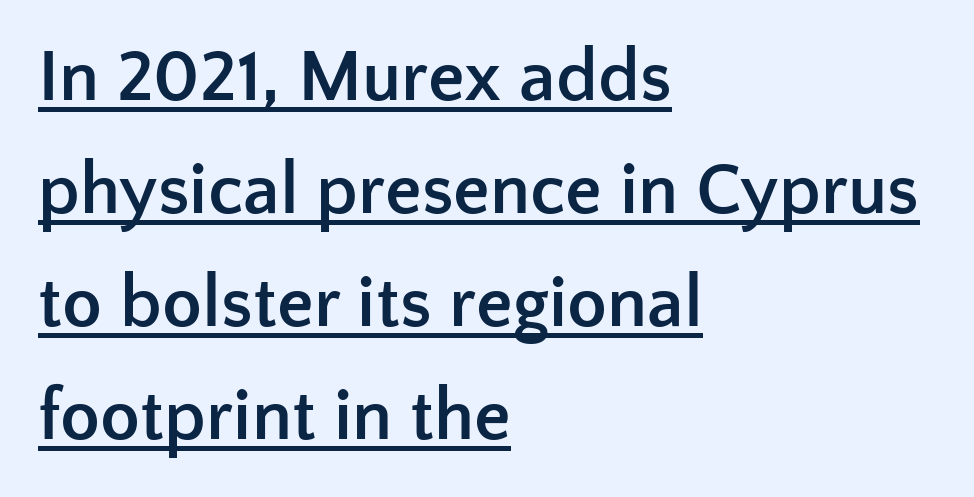
The image shows 73 px semibold sans-serif type, upright; set left-aligned, normal line spacing (1.55x), normal letter spacing, underlined; low stroke contrast and a medium x-height.
